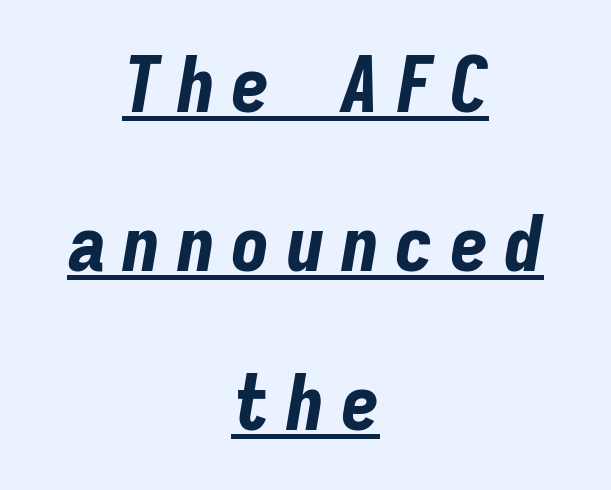
{"italic": "yes", "lean": "right", "slant_degrees": 9, "bold": "yes", "weight": "bold", "width": "condensed", "stroke_contrast": "low", "x_height": "medium", "monospaced": "yes", "underline": "yes", "align": "center", "line_spacing": "loose", "line_spacing_ratio": 2.04, "letter_spacing": "wide", "letter_spacing_em": 0.2, "glyph_px": 78}
